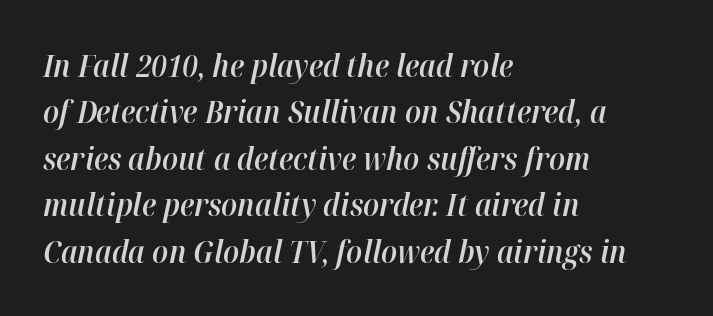
Q: Is the text bold? A: Semi-bold.
Q: Is the text italic (slanted)? A: Yes, it leans right by about 12 degrees.
Q: Is the text underlined? A: No.
Q: How is the paragraph aligned? A: Left-aligned.
Q: Is the spacing between letters normal or unusually wide? A: Normal.
Q: Is the spacing between lines tight, normal or loose? A: Normal.
Q: Width (condensed, normal, or wide)? A: Normal.
Q: Stroke contrast? A: High.
Q: x-height? A: Medium.
Q: Monospaced? A: No.
